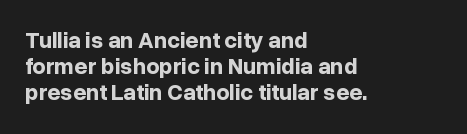
A classic flush-left, rag-right setting is used for this passage. Line spacing here is tight. A typesetter would mark this as roman, not italic. Compared with typical body copy, the letter spacing here is the same. Strokes here are thick enough to call this a true bold. Glance below the letters and you will spot only blank space.
